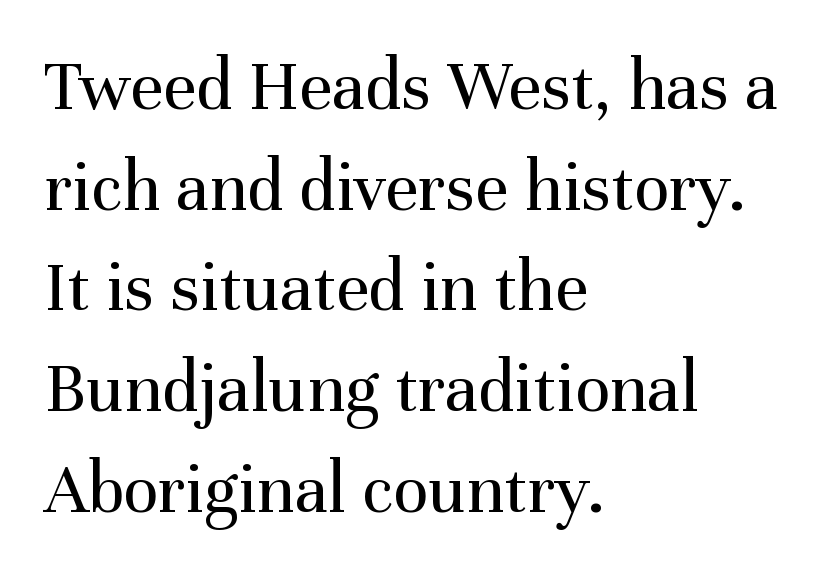
Quick note: interline space is typical. The rag falls on the right side of this text block. Italic? Not at all — the glyphs are vertical. The rendering uses natural spacing where letterforms have individual widths. The gaps between neighbouring characters are ordinary and unremarkable. The typesetting does not lean heavy: it is not bold.
